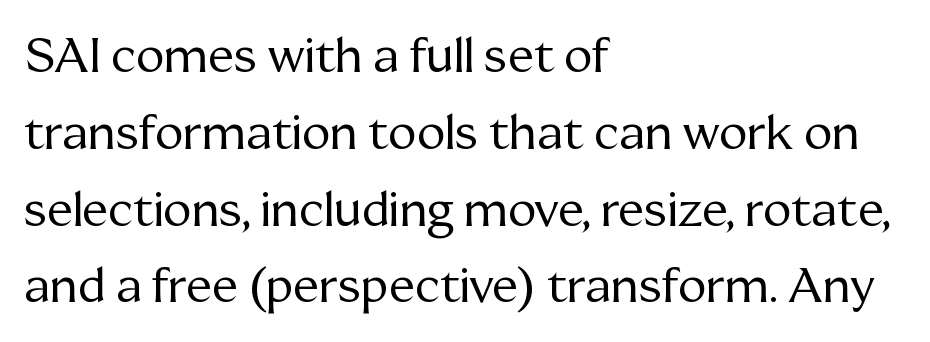
This is serif lettering, the kind often seen in printed books. The letterforms sit at book weight or below. There is no visible air inserted between adjacent glyphs. Line starts are locked; line ends wander. The passage shown is typed in a proportional face where columns would drift.
